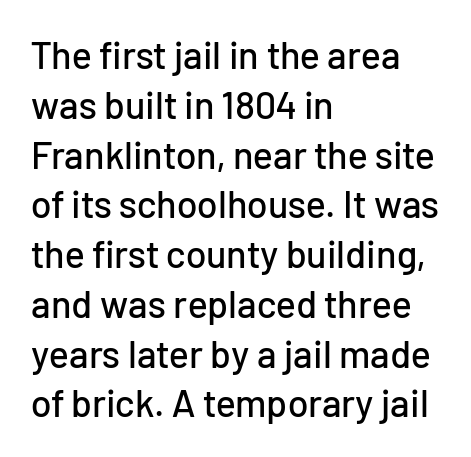
{"serif": "no", "italic": "no", "width": "normal", "stroke_contrast": "low", "x_height": "medium", "monospaced": "no", "underline": "no", "align": "left", "line_spacing": "normal", "line_spacing_ratio": 1.31, "letter_spacing": "normal", "letter_spacing_em": 0.0, "glyph_px": 38}
